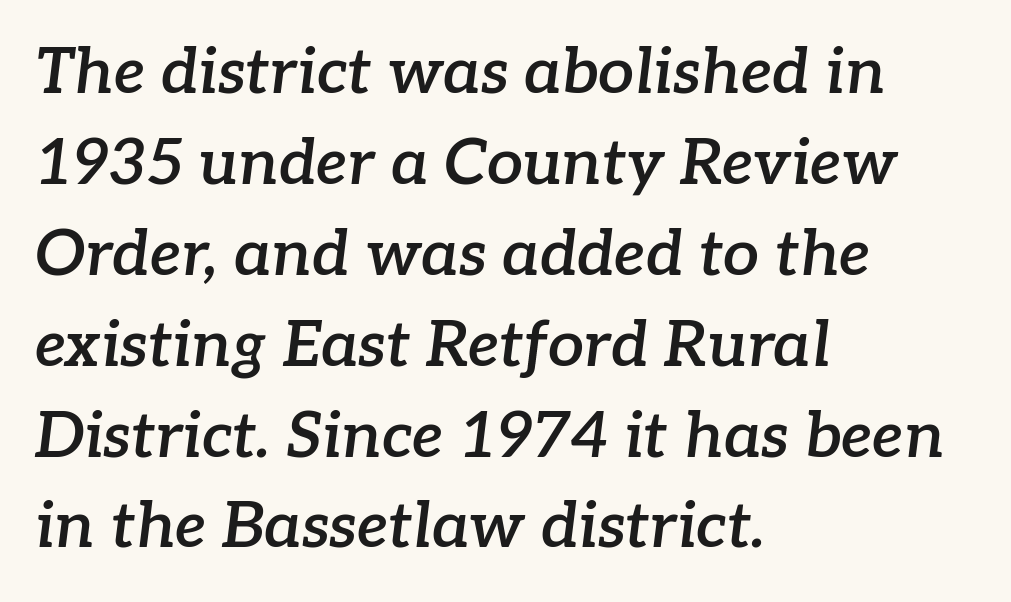
The image shows 64 px semibold serif type, italic (leaning right); set left-aligned, normal line spacing (1.42x), normal letter spacing, not underlined; low stroke contrast and a medium x-height.
